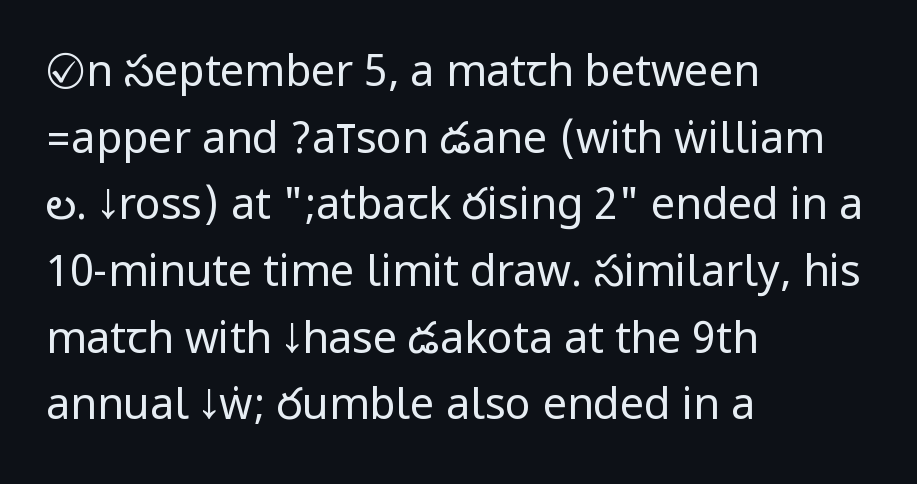
The specimen omits any rule beneath the text block's lines. There is no visible air inserted between adjacent glyphs. A normal amount of white space separates one row of letters from the next. Weight class: somewhere from thin through regular. Nope, no serifs anywhere on these letters.
